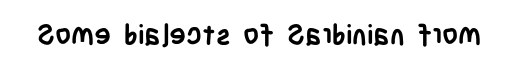
{"serif": "no", "italic": "no", "bold": "yes", "weight": "semibold", "width": "condensed", "stroke_contrast": "low", "x_height": "large", "monospaced": "no", "underline": "no", "letter_spacing": "normal", "letter_spacing_em": 0.0, "glyph_px": 28}
